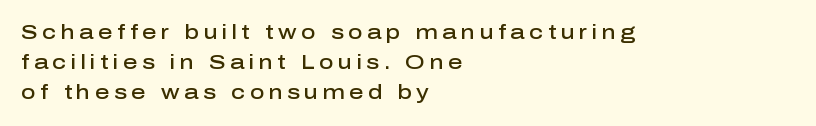
{"italic": "no", "bold": "semi", "underline": "no", "align": "left", "line_spacing": "normal", "line_spacing_ratio": 1.51, "letter_spacing": "wide", "letter_spacing_em": 0.22, "glyph_px": 20}
